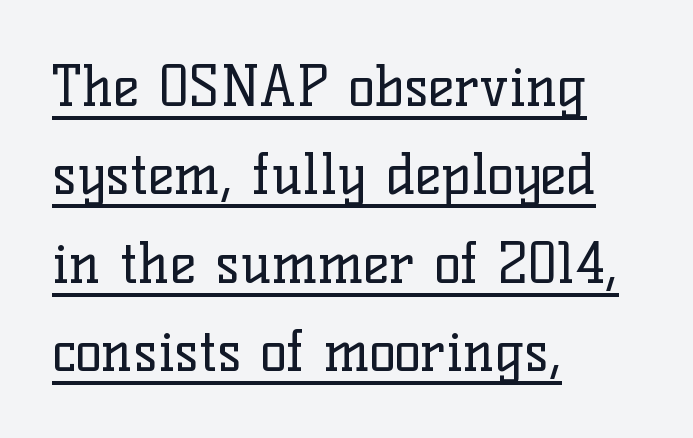
The image shows 56 px regular-weight serif type, upright; set left-aligned, normal line spacing (1.58x), normal letter spacing, underlined; low stroke contrast and a medium x-height.
